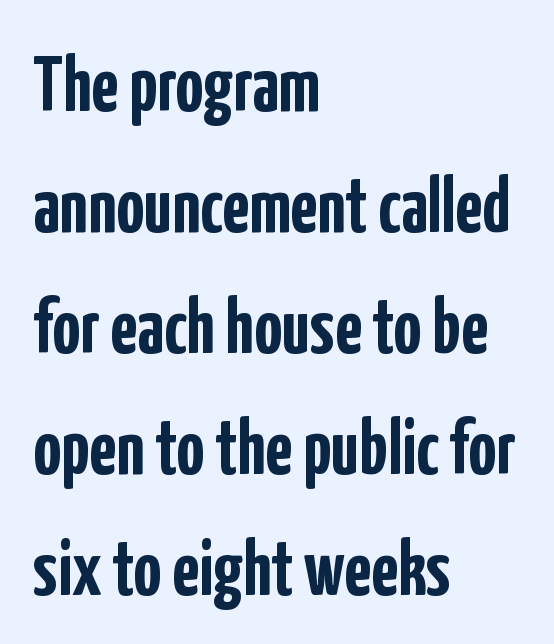
{"serif": "no", "italic": "no", "bold": "yes", "weight": "semibold", "width": "condensed", "stroke_contrast": "low", "x_height": "medium", "monospaced": "no", "underline": "no", "align": "left", "line_spacing": "normal", "line_spacing_ratio": 1.55, "letter_spacing": "normal", "letter_spacing_em": 0.0, "glyph_px": 78}
